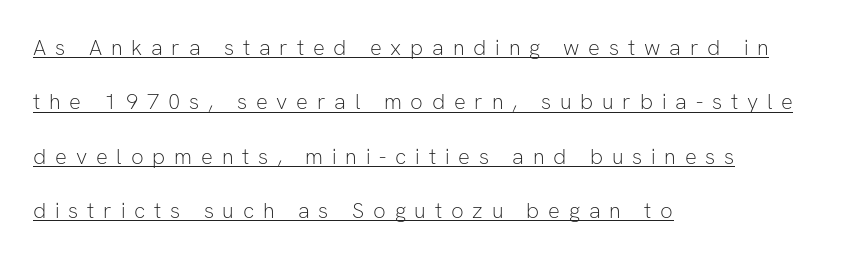
This is the regular roman posture of the typeface. Airy leading. Line beginnings align vertically; line endings do not. Does extra space separate the letters? Yes, quite a lot of it.
